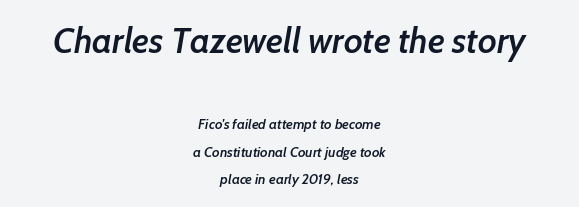
{"italic": "yes", "lean": "right", "slant_degrees": 7, "bold": "semi", "weight": "semibold", "width": "normal", "stroke_contrast": "low", "x_height": "medium", "monospaced": "no", "underline": "no", "align": "center", "line_spacing": "loose", "line_spacing_ratio": 1.95, "letter_spacing": "normal", "letter_spacing_em": 0.0, "larger_block": "first", "size_ratio": 2.5, "glyph_px": 35}
